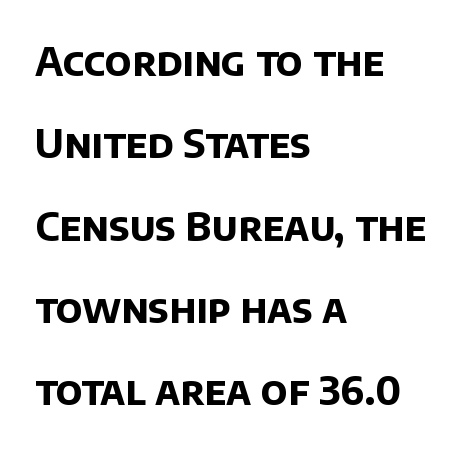
Type without underlining. Students, note that the glyphs here touch the page at normal intervals. Character widths vary here, with narrow letters taking less room than wide ones. Horizontal bands of white between lines are thick stripes.
